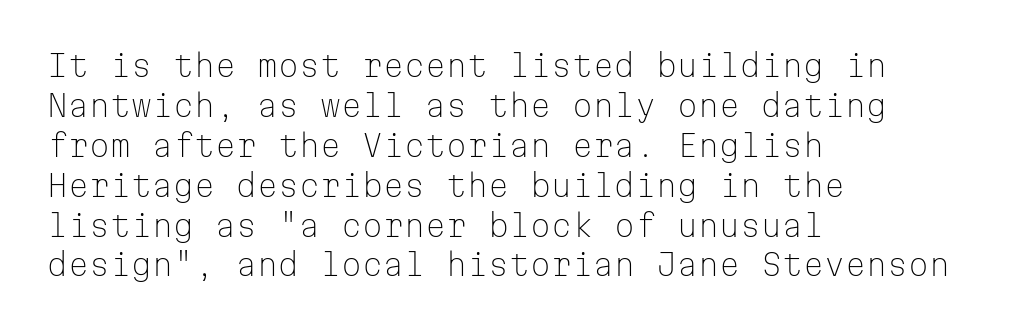
When letters stand straight like this, we call the style roman or upright. The passage shown has conventional tracking throughout. The line-height multiplier appears to be the usual default. No extra ink here — the face is not bold.
